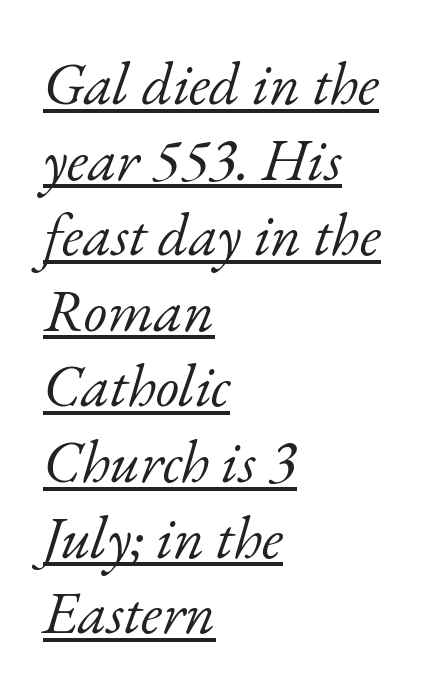
{"serif": "yes", "italic": "yes", "lean": "right", "slant_degrees": 17, "bold": "no", "weight": "light", "width": "normal", "stroke_contrast": "low", "x_height": "small", "monospaced": "no", "underline": "yes", "align": "left", "line_spacing": "normal", "line_spacing_ratio": 1.26, "letter_spacing": "normal", "letter_spacing_em": 0.0, "glyph_px": 60}
